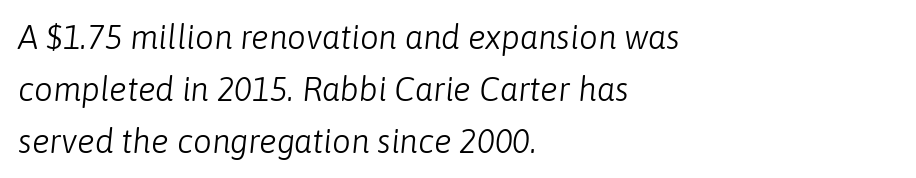
Q: Is the text bold? A: No.
Q: Is the text italic (slanted)? A: Yes, it leans right by about 6 degrees.
Q: Is the text underlined? A: No.
Q: How is the paragraph aligned? A: Left-aligned.
Q: Is the spacing between letters normal or unusually wide? A: Normal.
Q: Is the spacing between lines tight, normal or loose? A: Normal.
Q: Width (condensed, normal, or wide)? A: Normal.
Q: Stroke contrast? A: Low.
Q: x-height? A: Medium.
Q: Monospaced? A: No.
